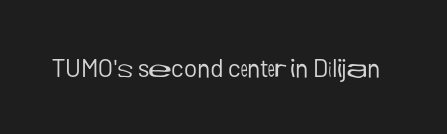
{"italic": "no", "bold": "no", "underline": "no", "letter_spacing": "normal", "letter_spacing_em": 0.0, "glyph_px": 25}
